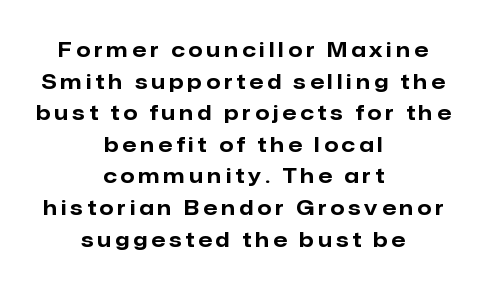
{"italic": "no", "bold": "yes", "underline": "no", "align": "center", "line_spacing": "normal", "line_spacing_ratio": 1.58, "letter_spacing": "wide", "letter_spacing_em": 0.21, "glyph_px": 20}
